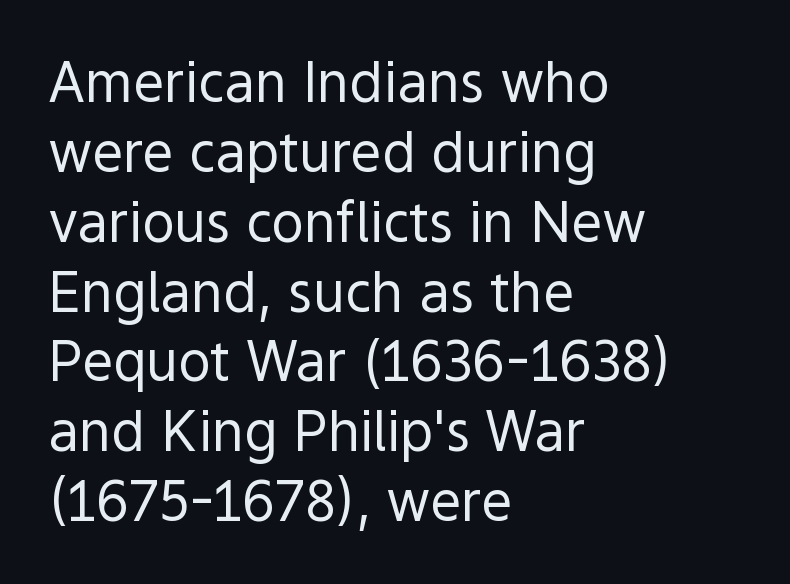
{"serif": "no", "italic": "no", "bold": "no", "weight": "regular", "width": "normal", "x_height": "medium", "monospaced": "no", "underline": "no", "align": "left", "line_spacing": "normal", "line_spacing_ratio": 1.27, "letter_spacing": "normal", "letter_spacing_em": 0.0, "glyph_px": 55}
